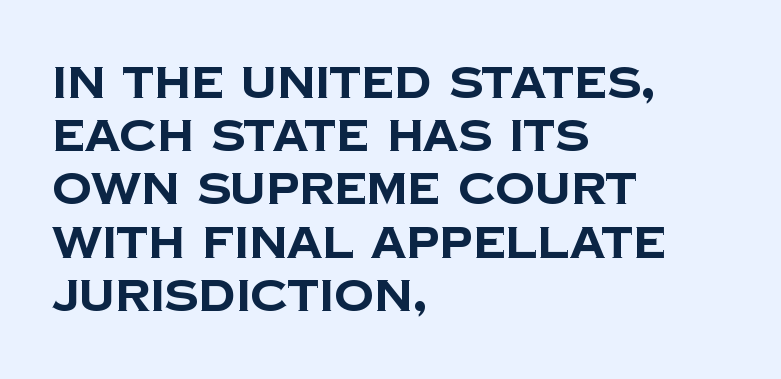
The typeface chosen for these lines omits serifs. These words are printed bold, with thick strokes throughout. Layout note: lines flush left. The face used here is proportionally spaced, like ordinary book or web type.
